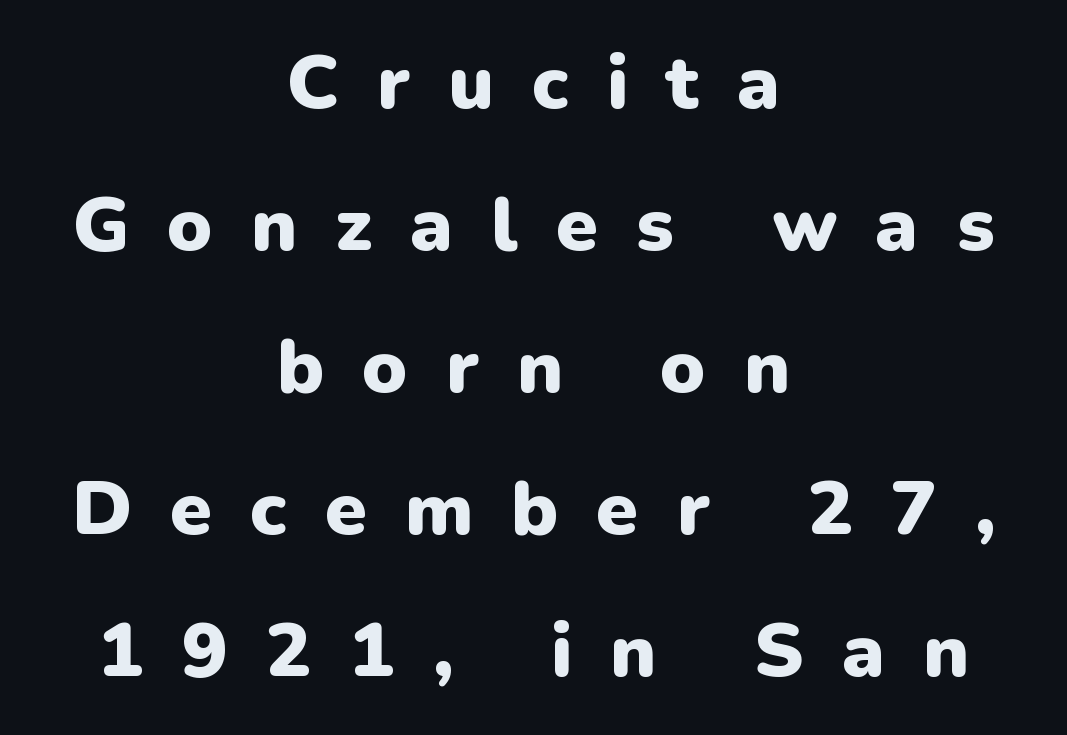
Look at the stroke-to-counter ratio: heavy, a bold. Italic: no, the glyphs are upright roman. Each line is balanced around a shared central axis. Think of a printed novel: that variable character pitch is what you see here.
